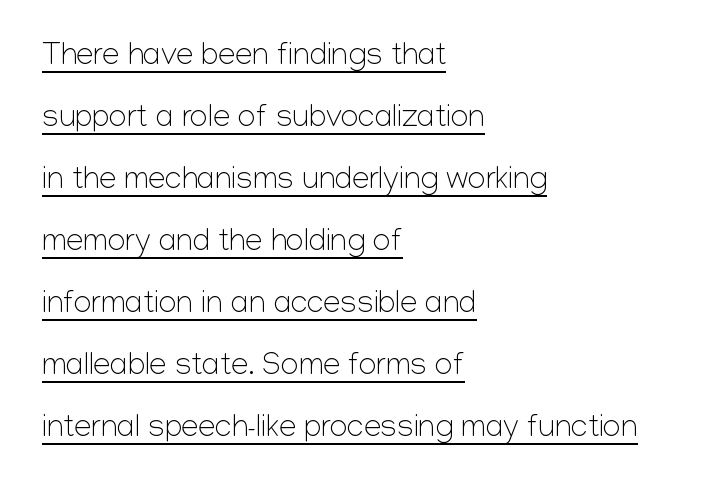
Q: Is the text bold? A: No.
Q: Is the text italic (slanted)? A: No, it is upright.
Q: Is the typeface a serif or a sans-serif typeface? A: Sans-serif.
Q: Is the text underlined? A: Yes.
Q: How is the paragraph aligned? A: Left-aligned.
Q: Is the spacing between letters normal or unusually wide? A: Normal.
Q: Is the spacing between lines tight, normal or loose? A: Loose.
Q: Width (condensed, normal, or wide)? A: Normal.
Q: Stroke contrast? A: Low.
Q: x-height? A: Medium.
Q: Monospaced? A: No.
